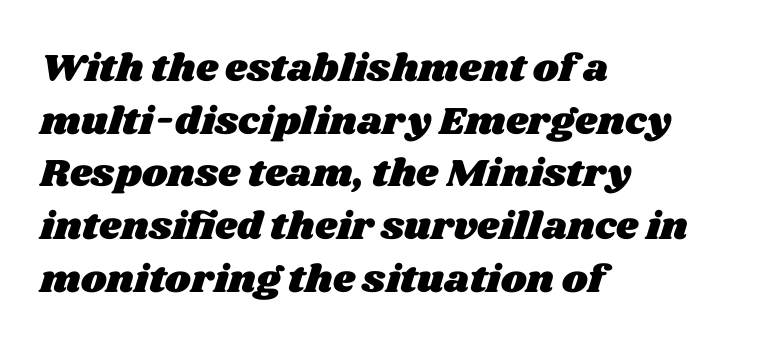
The image shows 39 px wide type; set left-aligned, normal line spacing (1.35x), normal letter spacing, not underlined; medium stroke contrast and a large x-height.
